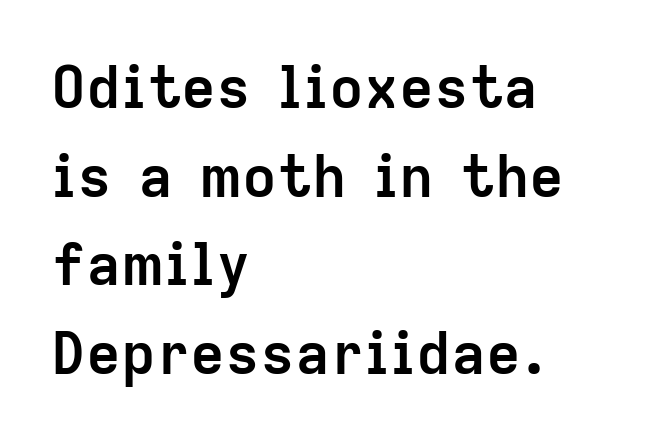
Q: Is the text bold? A: Yes.
Q: Is the text italic (slanted)? A: No, it is upright.
Q: Is the typeface a serif or a sans-serif typeface? A: Sans-serif.
Q: Is the text underlined? A: No.
Q: How is the paragraph aligned? A: Left-aligned.
Q: Is the spacing between letters normal or unusually wide? A: Normal.
Q: Is the spacing between lines tight, normal or loose? A: Normal.
Q: Width (condensed, normal, or wide)? A: Normal.
Q: Stroke contrast? A: Low.
Q: x-height? A: Medium.
Q: Monospaced? A: No.
